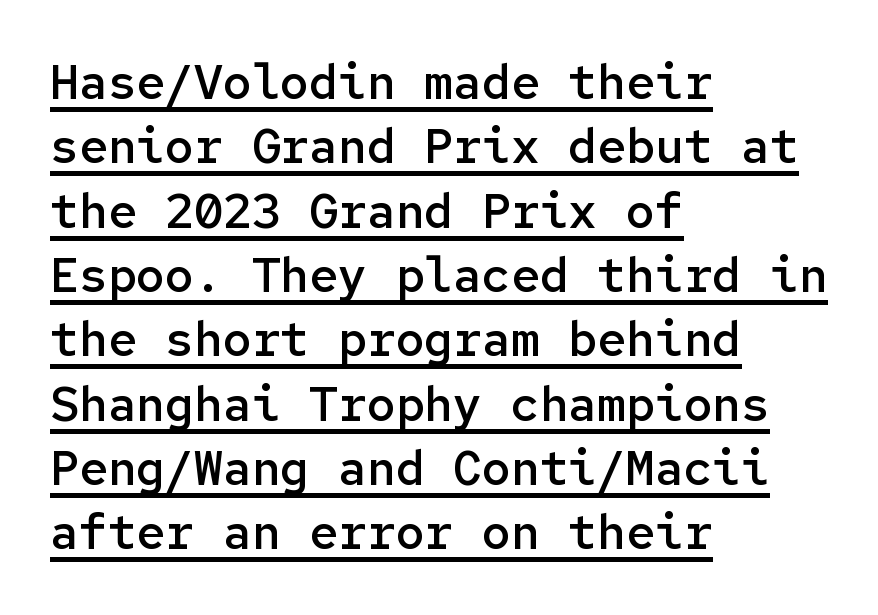
The image shows 48 px semibold sans-serif type, upright, monospaced; set left-aligned, normal line spacing (1.34x), normal letter spacing, underlined; low stroke contrast and a medium x-height.
